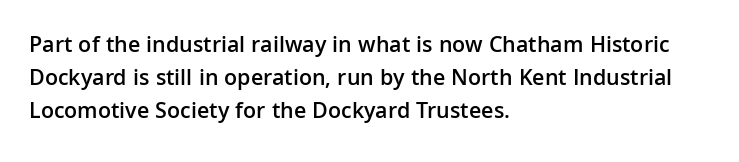
Q: Is the text bold? A: Semi-bold.
Q: Is the text italic (slanted)? A: No, it is upright.
Q: Is the text underlined? A: No.
Q: How is the paragraph aligned? A: Left-aligned.
Q: Is the spacing between letters normal or unusually wide? A: Normal.
Q: Is the spacing between lines tight, normal or loose? A: Normal.
